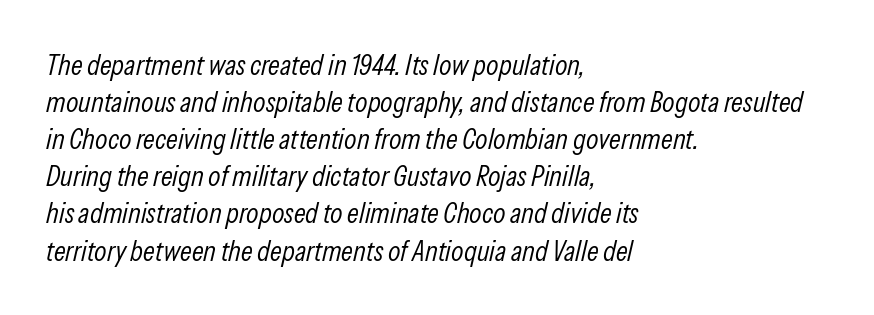
Reading down the column, the eye jumps a familiar distance to each next line. Posture: slanted. Nothing unusual about the tracking: characters are spaced as the font intends. The rendering uses natural spacing where letterforms have individual widths.
